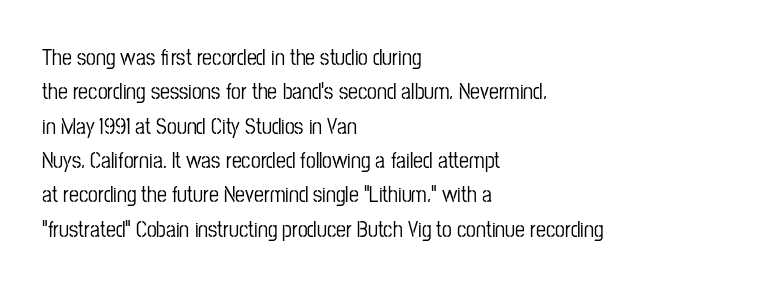
The image shows 22 px text type, upright; set left-aligned, normal line spacing (1.56x), normal letter spacing, not underlined.
